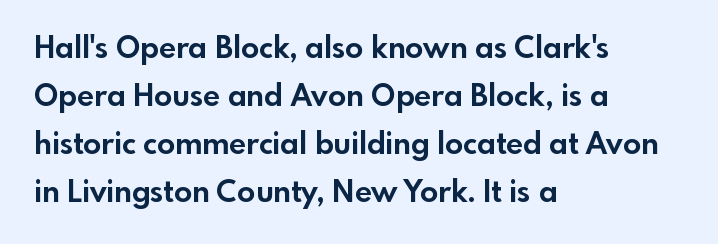
Q: Is the text bold? A: Yes.
Q: Is the text italic (slanted)? A: No, it is upright.
Q: Is the typeface a serif or a sans-serif typeface? A: Sans-serif.
Q: Is the text underlined? A: No.
Q: How is the paragraph aligned? A: Left-aligned.
Q: Is the spacing between letters normal or unusually wide? A: Normal.
Q: Is the spacing between lines tight, normal or loose? A: Normal.
Q: Width (condensed, normal, or wide)? A: Normal.
Q: x-height? A: Small.
Q: Monospaced? A: No.
